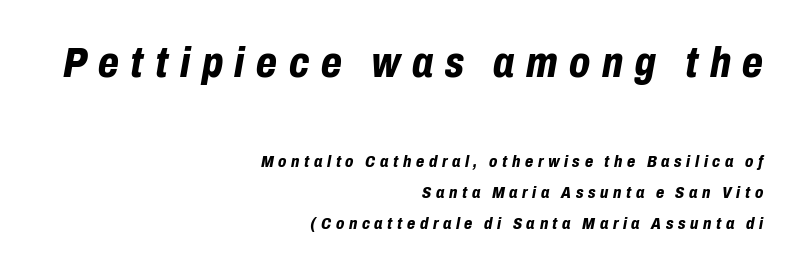
{"italic": "yes", "lean": "right", "slant_degrees": 10, "bold": "yes", "weight": "bold", "width": "condensed", "stroke_contrast": "low", "x_height": "medium", "monospaced": "no", "underline": "no", "align": "right", "line_spacing_ratio": 1.83, "letter_spacing": "wide", "letter_spacing_em": 0.27, "larger_block": "first", "size_ratio": 2.53, "glyph_px": 43}
